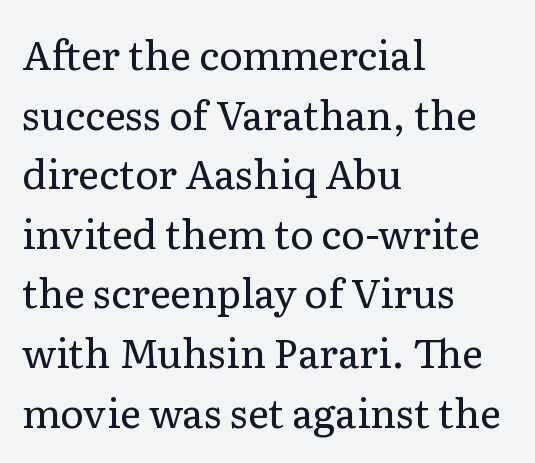
The image shows 40 px regular-weight serif type, upright; set left-aligned, normal line spacing (1.49x), normal letter spacing, not underlined; low stroke contrast and a medium x-height.
